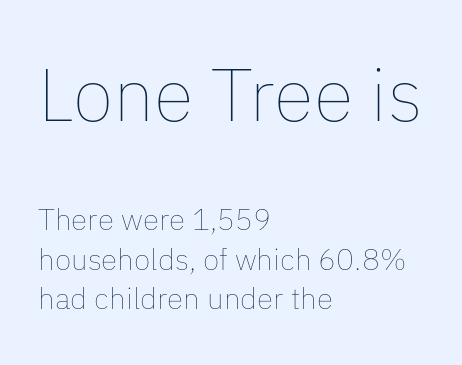
The image shows 74 px thin type, upright; set left-aligned, normal line spacing (1.33x), normal letter spacing, not underlined; the first (top) block is 2.47x larger; low stroke contrast and a medium x-height.
